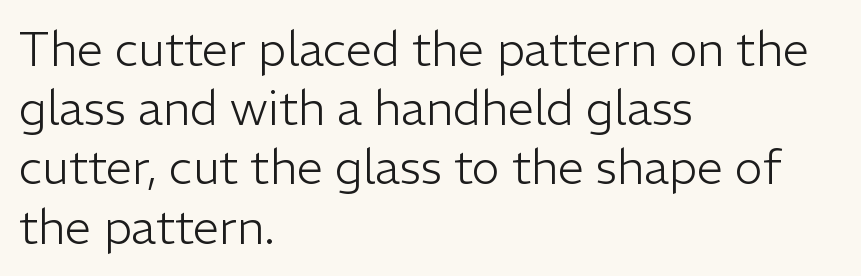
The letterforms sit at book weight or below. The letters advance in unequal steps, a hallmark of proportional type. Evenly set lines give the paragraph a standard silhouette. The type sits square on the baseline with zero lean. The type is set solid horizontally, with unmodified tracking. Font category for this specimen: sans-serif.
